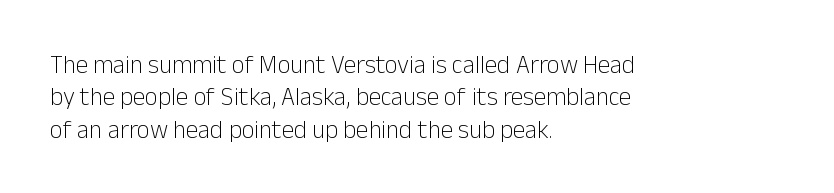
The image shows 25 px text type, upright; set left-aligned, normal line spacing (1.3x), normal letter spacing, not underlined.
